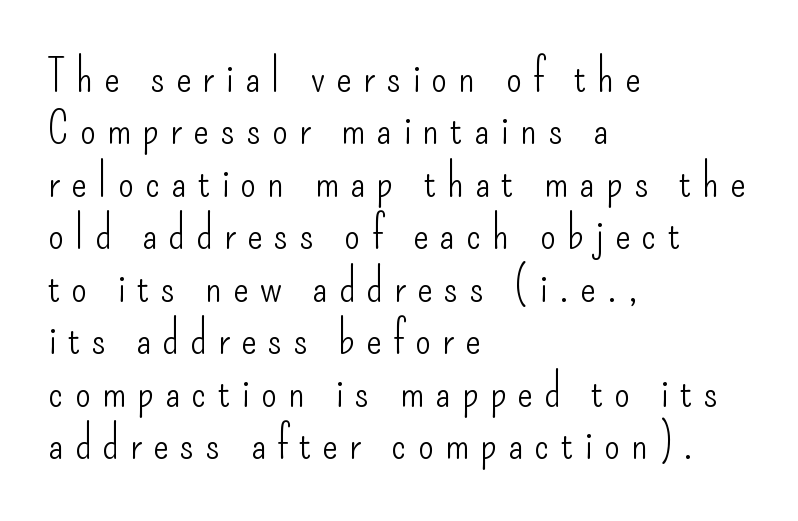
Q: Is the text bold? A: No.
Q: Is the text italic (slanted)? A: No, it is upright.
Q: Is the typeface a serif or a sans-serif typeface? A: Sans-serif.
Q: Is the text underlined? A: No.
Q: How is the paragraph aligned? A: Left-aligned.
Q: Is the spacing between letters normal or unusually wide? A: Unusually wide.
Q: Is the spacing between lines tight, normal or loose? A: Tight.
Q: Width (condensed, normal, or wide)? A: Condensed.
Q: Stroke contrast? A: Low.
Q: x-height? A: Small.
Q: Monospaced? A: No.
